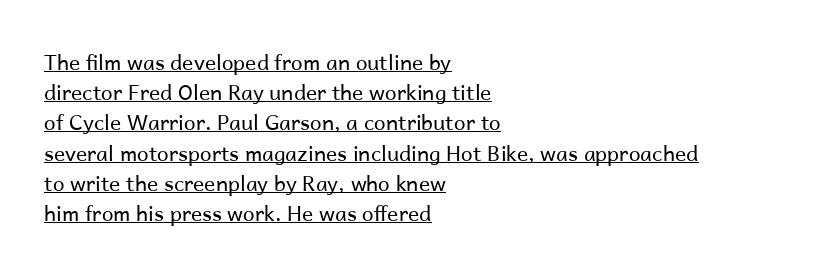
Q: Is the text bold? A: No.
Q: Is the text italic (slanted)? A: No, it is upright.
Q: Is the text underlined? A: Yes.
Q: How is the paragraph aligned? A: Left-aligned.
Q: Is the spacing between letters normal or unusually wide? A: Normal.
Q: Is the spacing between lines tight, normal or loose? A: Normal.
